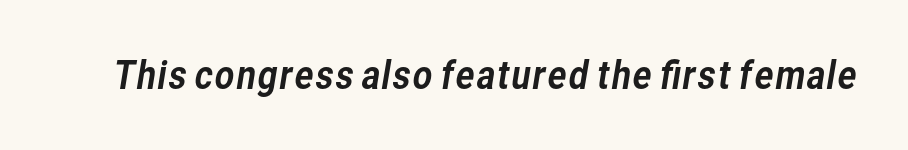
Q: Is the typeface a serif or a sans-serif typeface? A: Sans-serif.
Q: Is the text underlined? A: No.
Q: Is the spacing between letters normal or unusually wide? A: Normal.
Q: Width (condensed, normal, or wide)? A: Normal.
Q: Stroke contrast? A: Low.
Q: x-height? A: Medium.
Q: Monospaced? A: No.
